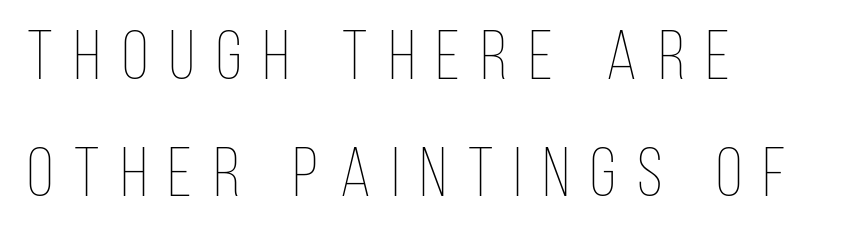
Check the space under the baseline: it is left empty. The letters stand upright; this is a roman face. Note the varied advance widths — an 'i' is clearly narrower than an 'm'. The letterforms sit at book weight or below. If you drew a ruler down the left edge, every line would touch it. Notice how descenders clear the ascenders below comfortably — that's standard leading.
